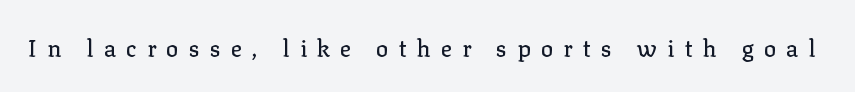
The image shows 23 px text type, upright; set unusually wide letter spacing (+0.44 em), not underlined.
